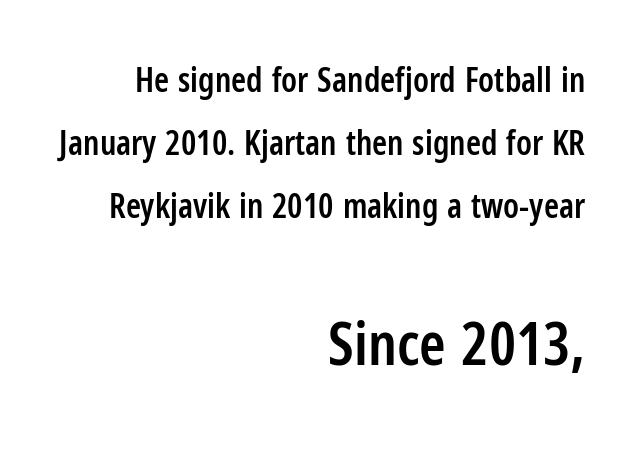
The image shows 60 px semibold, condensed sans-serif type, upright; set right-aligned, line spacing 1.85x, normal letter spacing, not underlined; the second (bottom) block is 1.76x larger; low stroke contrast and a medium x-height.
